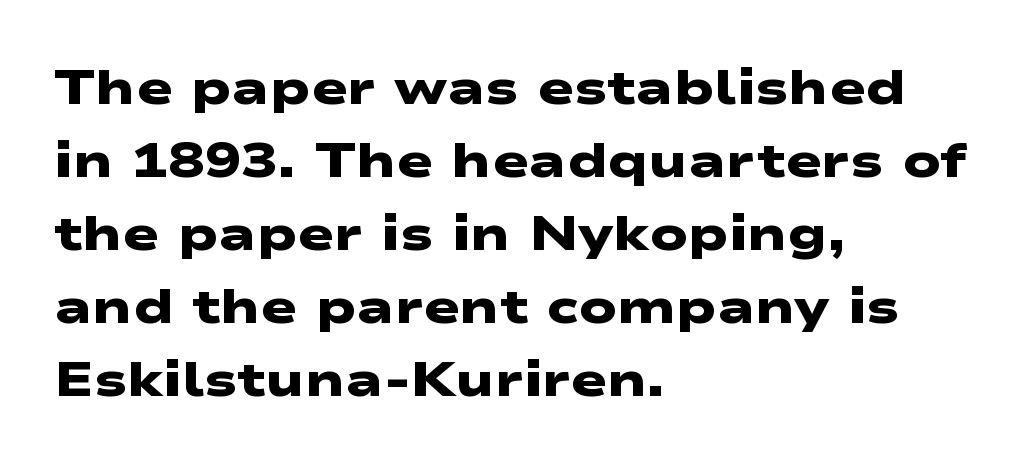
Q: Is the text bold? A: Yes.
Q: Is the typeface a serif or a sans-serif typeface? A: Sans-serif.
Q: Is the text underlined? A: No.
Q: How is the paragraph aligned? A: Left-aligned.
Q: Is the spacing between letters normal or unusually wide? A: Normal.
Q: Is the spacing between lines tight, normal or loose? A: Normal.
Q: Width (condensed, normal, or wide)? A: Wide.
Q: Stroke contrast? A: Low.
Q: x-height? A: Medium.
Q: Monospaced? A: No.
